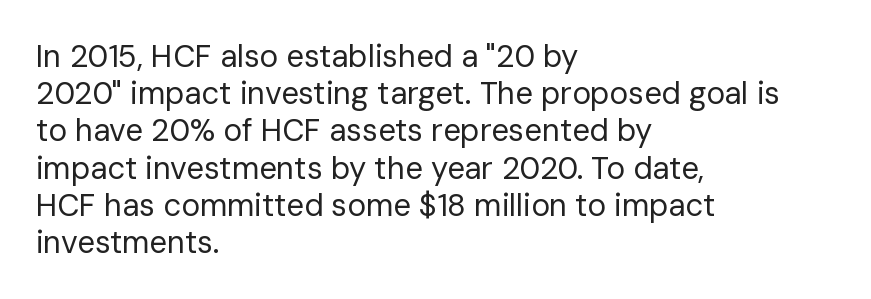
Q: Is the text bold? A: No.
Q: Is the text italic (slanted)? A: No, it is upright.
Q: Is the typeface a serif or a sans-serif typeface? A: Sans-serif.
Q: Is the text underlined? A: No.
Q: How is the paragraph aligned? A: Left-aligned.
Q: Is the spacing between letters normal or unusually wide? A: Normal.
Q: Width (condensed, normal, or wide)? A: Normal.
Q: Stroke contrast? A: Low.
Q: x-height? A: Medium.
Q: Monospaced? A: No.
